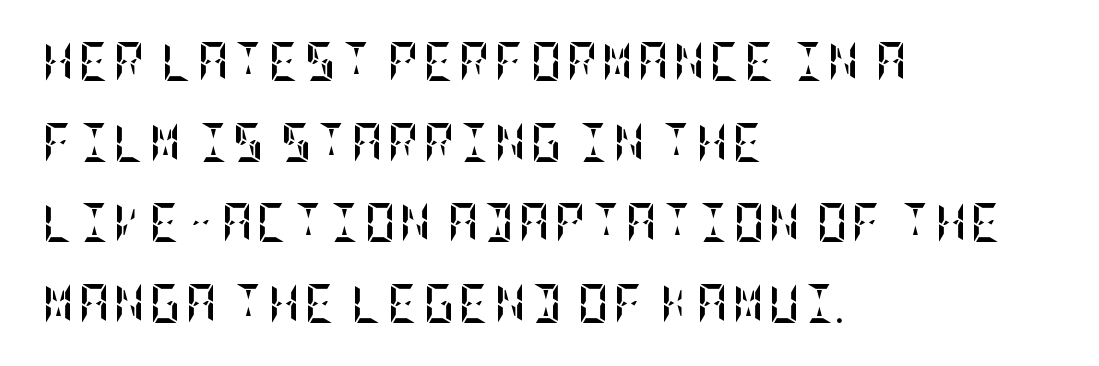
The image shows 39 px semibold, condensed type, upright; set left-aligned, loose line spacing (2.07x), not underlined; low stroke contrast and a large x-height.
